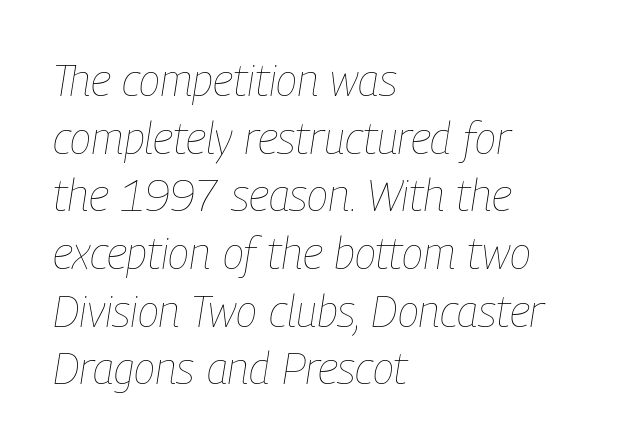
Q: Is the text bold? A: No.
Q: Is the text italic (slanted)? A: Yes, it leans right by about 9 degrees.
Q: Is the text underlined? A: No.
Q: How is the paragraph aligned? A: Left-aligned.
Q: Is the spacing between letters normal or unusually wide? A: Normal.
Q: Is the spacing between lines tight, normal or loose? A: Normal.
Q: Width (condensed, normal, or wide)? A: Condensed.
Q: Stroke contrast? A: Low.
Q: x-height? A: Medium.
Q: Monospaced? A: No.
